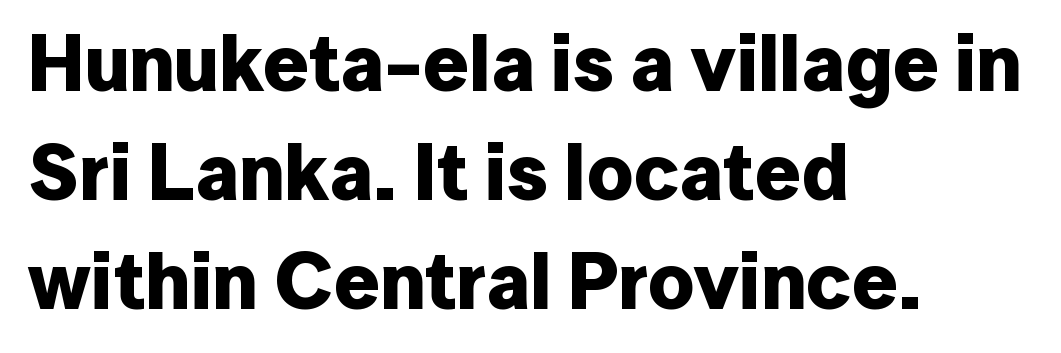
{"serif": "no", "italic": "no", "bold": "yes", "weight": "bold", "width": "normal", "stroke_contrast": "low", "x_height": "medium", "monospaced": "no", "underline": "no", "align": "left", "line_spacing": "normal", "line_spacing_ratio": 1.36, "letter_spacing": "normal", "letter_spacing_em": 0.0, "glyph_px": 80}
